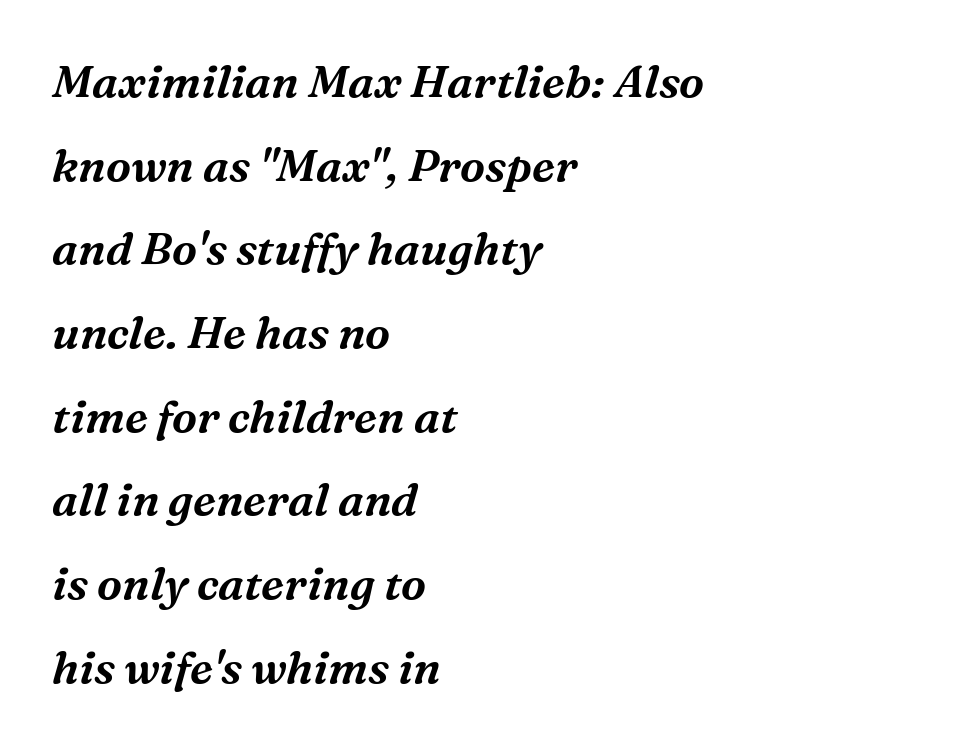
Q: Is the text italic (slanted)? A: Yes, it leans right by about 16 degrees.
Q: Is the typeface a serif or a sans-serif typeface? A: Serif.
Q: Is the text underlined? A: No.
Q: How is the paragraph aligned? A: Left-aligned.
Q: Is the spacing between letters normal or unusually wide? A: Normal.
Q: Width (condensed, normal, or wide)? A: Normal.
Q: Stroke contrast? A: Medium.
Q: x-height? A: Medium.
Q: Monospaced? A: No.
